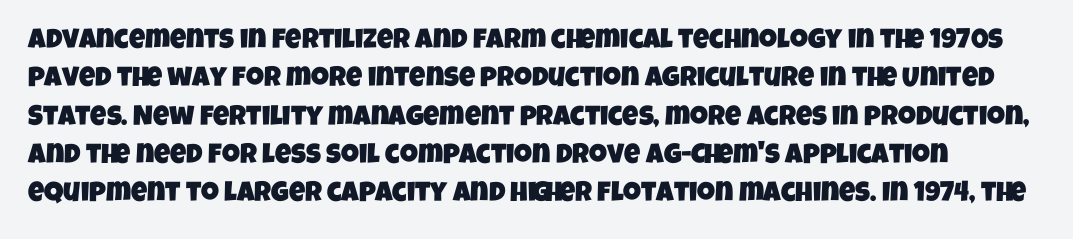
{"serif": "no", "width": "condensed", "stroke_contrast": "low", "x_height": "large", "monospaced": "no", "underline": "no", "line_spacing": "normal", "line_spacing_ratio": 1.37, "letter_spacing": "normal", "letter_spacing_em": 0.0, "glyph_px": 28}
